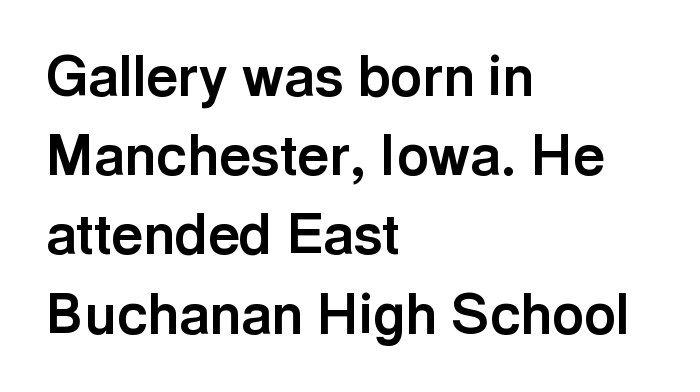
Q: Is the text bold? A: Yes.
Q: Is the text italic (slanted)? A: No, it is upright.
Q: Is the typeface a serif or a sans-serif typeface? A: Sans-serif.
Q: Is the text underlined? A: No.
Q: How is the paragraph aligned? A: Left-aligned.
Q: Is the spacing between letters normal or unusually wide? A: Normal.
Q: Is the spacing between lines tight, normal or loose? A: Normal.
Q: Width (condensed, normal, or wide)? A: Normal.
Q: x-height? A: Medium.
Q: Monospaced? A: No.
